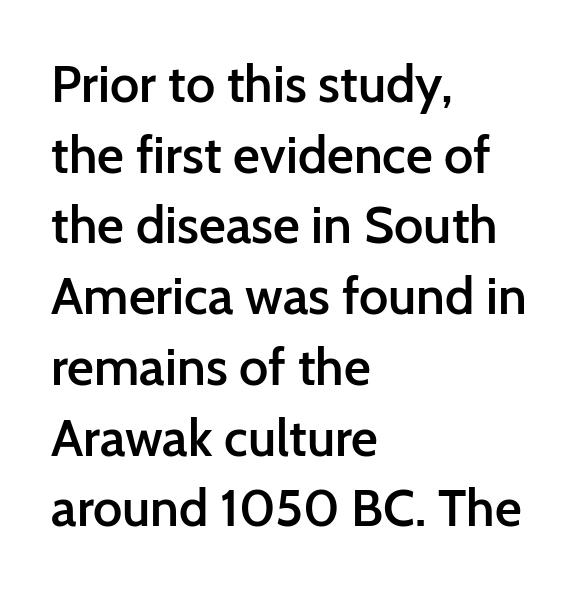
The image shows 52 px semibold sans-serif type, upright; set left-aligned, normal line spacing (1.36x), normal letter spacing, not underlined; low stroke contrast and a medium x-height.
